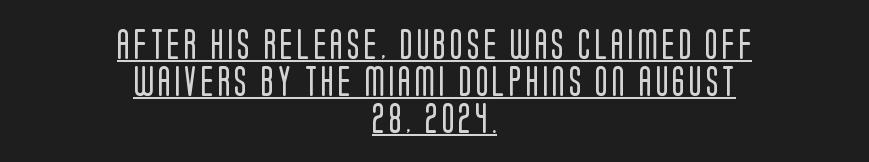
The image shows 30 px regular-weight, condensed sans-serif type, upright; set centered, line spacing 1.23x, underlined; low stroke contrast and a large x-height.
